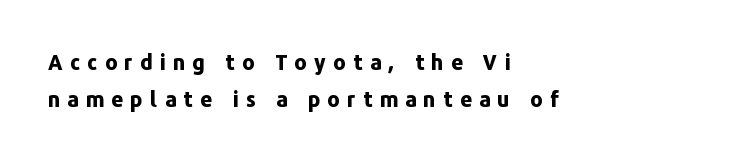
Tall strokes in this sample are plumb rather than angled. How heavy is the stroke? Heavy — this is a bold. Here the glyphs are tracked loosely, breaking word shapes into spaced letters. The paragraph shown leans on its left margin.
